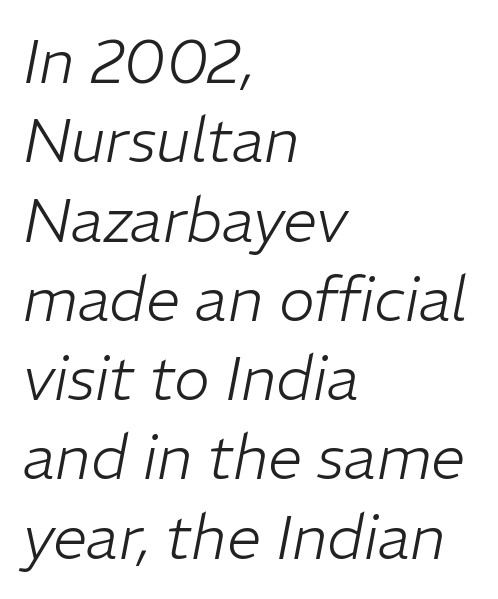
The image shows 61 px light type, italic (leaning right); set left-aligned, normal line spacing (1.3x), normal letter spacing, not underlined; low stroke contrast and a medium x-height.
